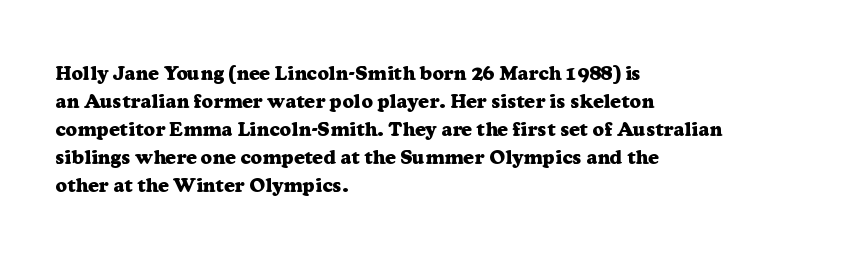
{"italic": "no", "bold": "yes", "underline": "no", "align": "left", "line_spacing": "normal", "line_spacing_ratio": 1.4, "letter_spacing": "normal", "letter_spacing_em": 0.0, "glyph_px": 20}
